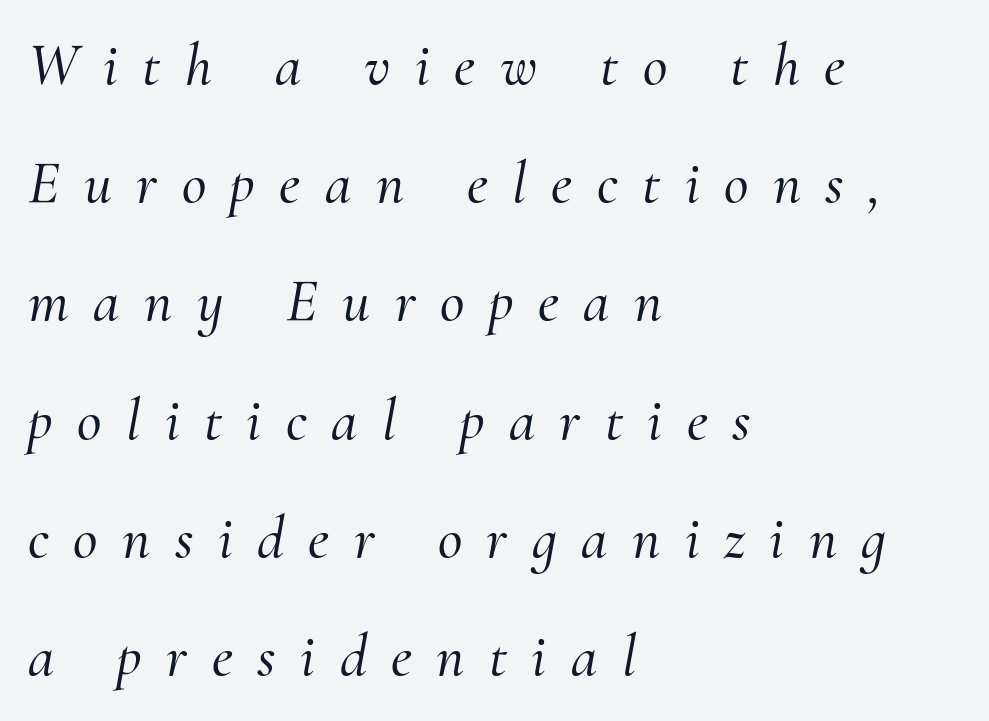
Q: Is the text italic (slanted)? A: Yes, it leans right by about 10 degrees.
Q: Is the typeface a serif or a sans-serif typeface? A: Serif.
Q: Is the text underlined? A: No.
Q: How is the paragraph aligned? A: Left-aligned.
Q: Is the spacing between letters normal or unusually wide? A: Unusually wide.
Q: Is the spacing between lines tight, normal or loose? A: Loose.
Q: Width (condensed, normal, or wide)? A: Normal.
Q: Stroke contrast? A: Medium.
Q: x-height? A: Small.
Q: Monospaced? A: No.
